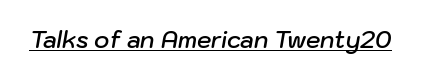
Emphasis by weight is partial: semibold. Spacing between characters is what you'd get straight out of the box. These characters rest on top of a visible drawn line. It's the slanting kind of type.
